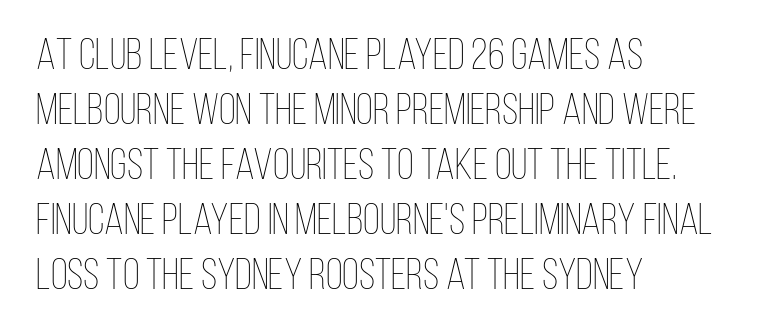
{"italic": "no", "bold": "no", "weight": "thin", "width": "condensed", "stroke_contrast": "low", "x_height": "large", "monospaced": "no", "underline": "no", "align": "left", "line_spacing": "normal", "line_spacing_ratio": 1.25, "letter_spacing": "normal", "letter_spacing_em": 0.0, "glyph_px": 44}
